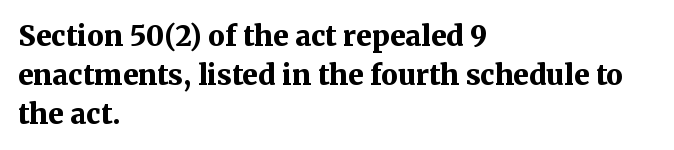
The image shows 28 px bold serif type, upright; set left-aligned, normal line spacing (1.39x), normal letter spacing, not underlined; medium stroke contrast and a medium x-height.
